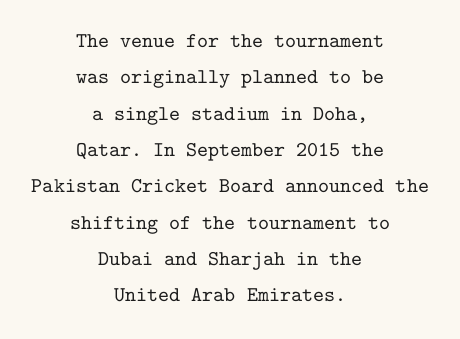
Q: Is the text italic (slanted)? A: No, it is upright.
Q: Is the text underlined? A: No.
Q: How is the paragraph aligned? A: Centered.
Q: Is the spacing between letters normal or unusually wide? A: Normal.
